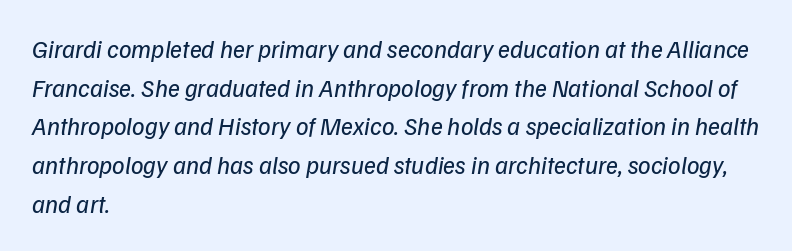
{"bold": "no", "underline": "no", "align": "left", "line_spacing": "normal", "line_spacing_ratio": 1.55, "letter_spacing": "normal", "letter_spacing_em": 0.0, "glyph_px": 25}
